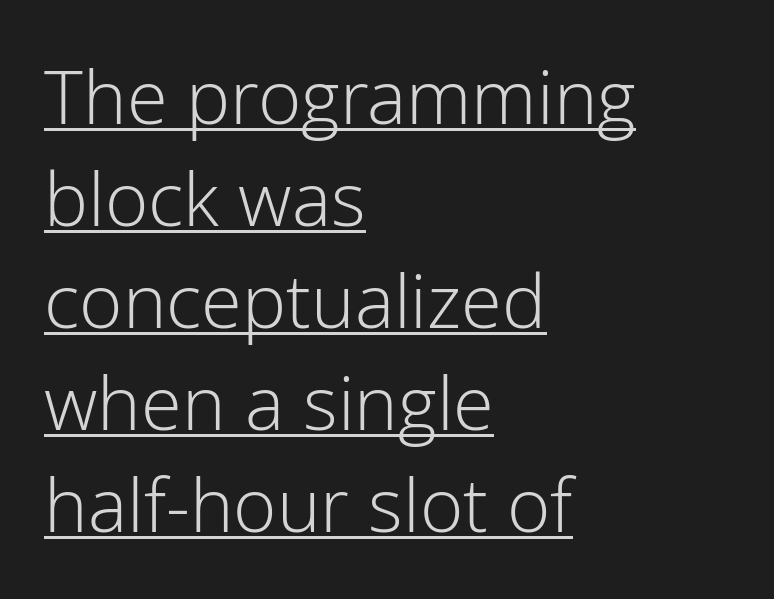
{"serif": "no", "italic": "no", "bold": "no", "weight": "light", "width": "normal", "stroke_contrast": "low", "x_height": "medium", "monospaced": "no", "underline": "yes", "align": "left", "line_spacing": "normal", "line_spacing_ratio": 1.38, "letter_spacing": "normal", "letter_spacing_em": 0.0, "glyph_px": 74}
